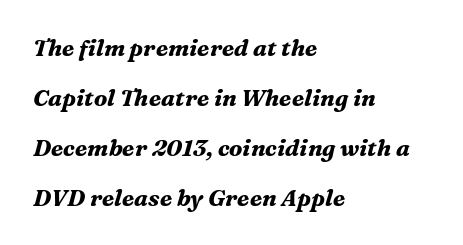
Compared with a centered layout, this one pins lines to the left instead. Underline: absent. The face used here has the dense, thick strokes of a bold. Italic: yes, the glyphs are oblique.
